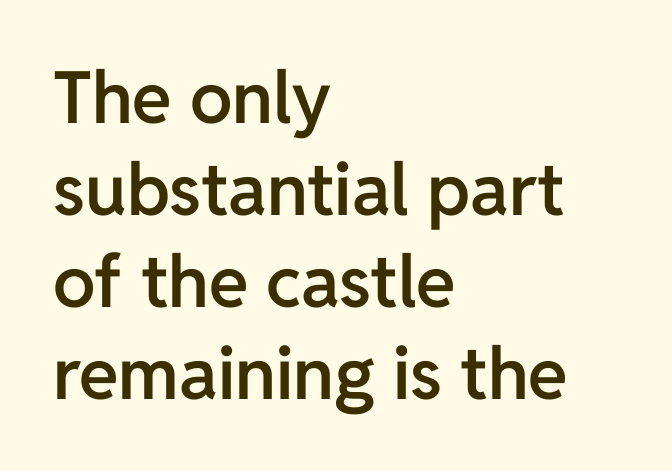
The image shows 72 px semibold sans-serif type, upright; set left-aligned, normal line spacing (1.28x), normal letter spacing, not underlined; low stroke contrast and a medium x-height.
